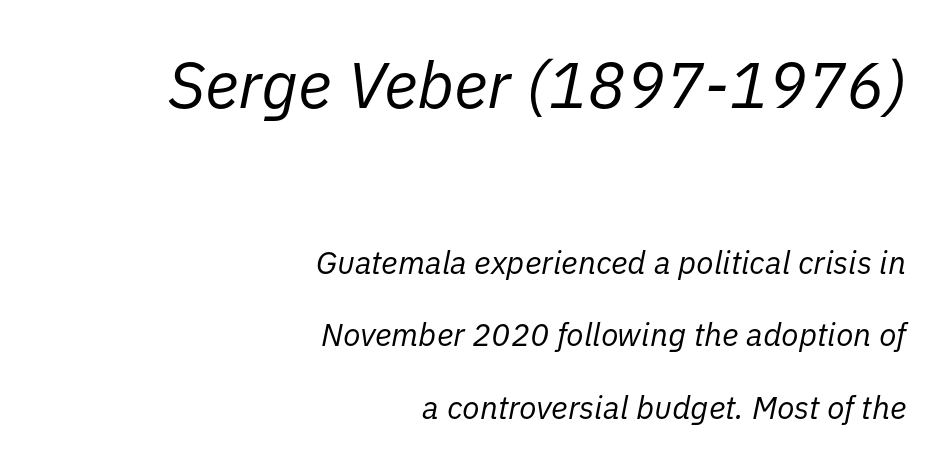
{"italic": "yes", "lean": "right", "slant_degrees": 11, "bold": "no", "weight": "regular", "width": "normal", "stroke_contrast": "low", "x_height": "medium", "monospaced": "no", "underline": "no", "align": "right", "line_spacing": "loose", "line_spacing_ratio": 2.27, "letter_spacing": "normal", "letter_spacing_em": 0.0, "larger_block": "first", "size_ratio": 2.03, "glyph_px": 65}
